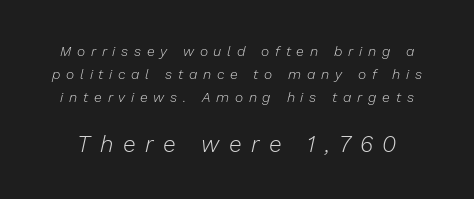
The space directly below the letters is spotless. In terms of leading, this rendering sits right in the middle. Each stroke keeps to a modest, everyday thickness or less. Letter spacing: wide.
